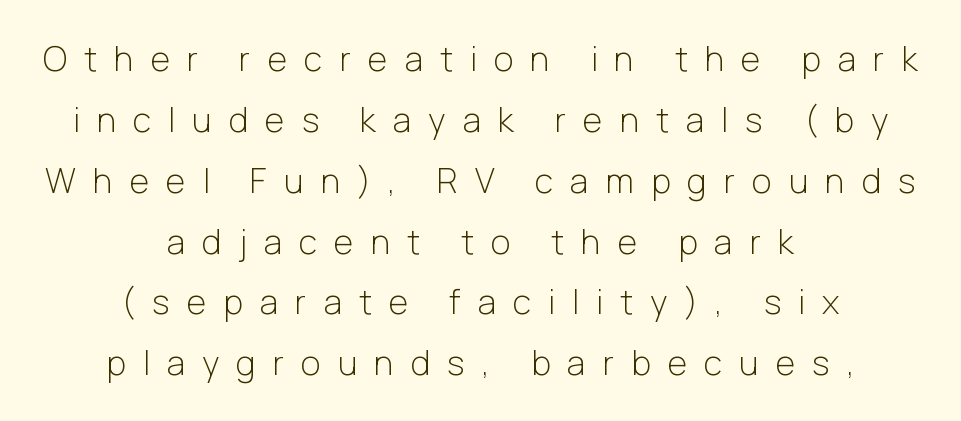
Q: Is the text bold? A: No.
Q: Is the text italic (slanted)? A: No, it is upright.
Q: Is the typeface a serif or a sans-serif typeface? A: Sans-serif.
Q: Is the text underlined? A: No.
Q: How is the paragraph aligned? A: Centered.
Q: Is the spacing between letters normal or unusually wide? A: Unusually wide.
Q: Width (condensed, normal, or wide)? A: Normal.
Q: Stroke contrast? A: Low.
Q: x-height? A: Medium.
Q: Monospaced? A: No.
